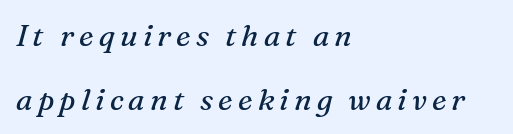
The foot of each line stays bare and open. Nothing heavy about these letters — not bold at all. The block of text is sparse from top to bottom, with ample space between rows. The glyphs look as if they've been sheared to an angle. The typeface chosen for these lines features serifs.
